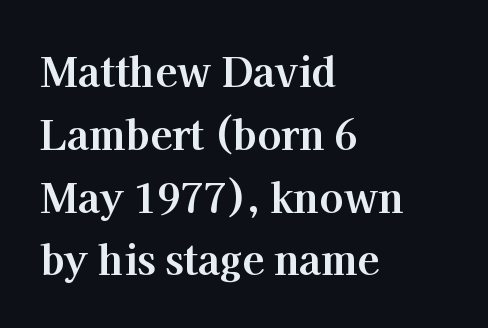
Q: Is the text bold? A: Yes.
Q: Is the text italic (slanted)? A: No, it is upright.
Q: Is the typeface a serif or a sans-serif typeface? A: Serif.
Q: Is the text underlined? A: No.
Q: How is the paragraph aligned? A: Left-aligned.
Q: Is the spacing between letters normal or unusually wide? A: Normal.
Q: Is the spacing between lines tight, normal or loose? A: Normal.
Q: Width (condensed, normal, or wide)? A: Normal.
Q: Stroke contrast? A: High.
Q: x-height? A: Medium.
Q: Monospaced? A: No.
